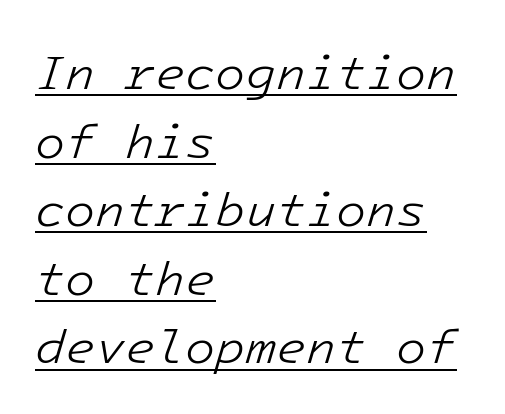
The image shows 49 px light type, italic (leaning right); set left-aligned, normal line spacing (1.4x), normal letter spacing, underlined; low stroke contrast and a medium x-height.
